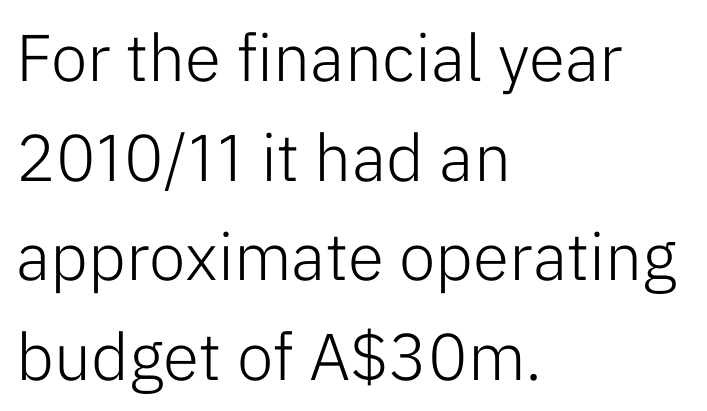
{"serif": "no", "italic": "no", "bold": "no", "weight": "light", "width": "normal", "stroke_contrast": "low", "x_height": "medium", "monospaced": "no", "underline": "no", "align": "left", "line_spacing": "normal", "line_spacing_ratio": 1.51, "letter_spacing": "normal", "letter_spacing_em": 0.0, "glyph_px": 66}
